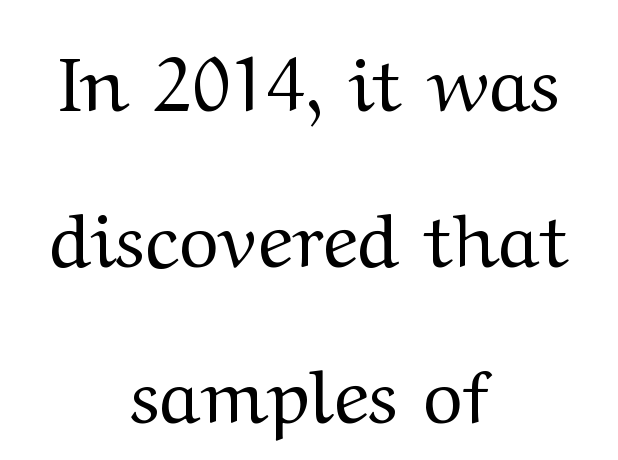
The image shows 76 px regular-weight, wide serif type, upright; set centered, loose line spacing (2.05x), normal letter spacing, not underlined; medium stroke contrast and a medium x-height.
